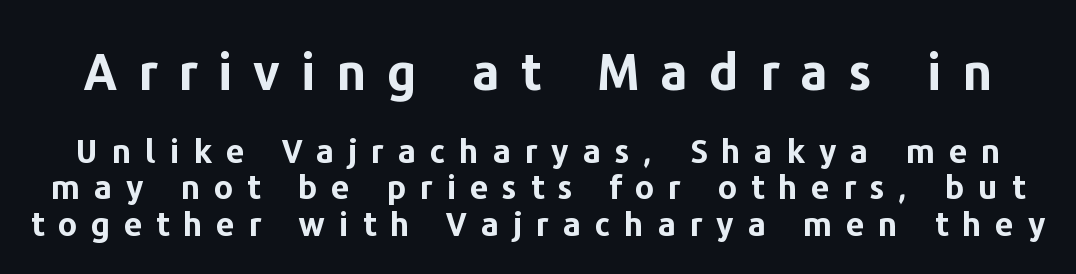
{"serif": "no", "italic": "no", "bold": "yes", "weight": "bold", "width": "normal", "stroke_contrast": "low", "x_height": "medium", "monospaced": "no", "underline": "no", "line_spacing": "tight", "line_spacing_ratio": 1.1, "letter_spacing": "wide", "letter_spacing_em": 0.42, "larger_block": "first", "size_ratio": 1.52, "glyph_px": 50}
